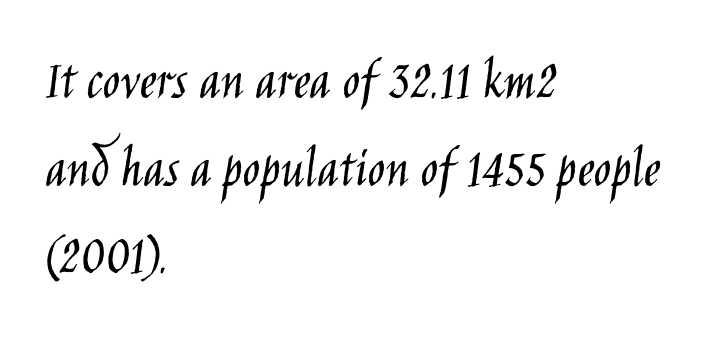
{"serif": "no", "bold": "no", "weight": "light", "width": "condensed", "stroke_contrast": "low", "x_height": "large", "monospaced": "no", "underline": "no", "align": "left", "line_spacing": "normal", "line_spacing_ratio": 1.51, "letter_spacing": "normal", "letter_spacing_em": 0.0, "glyph_px": 58}
